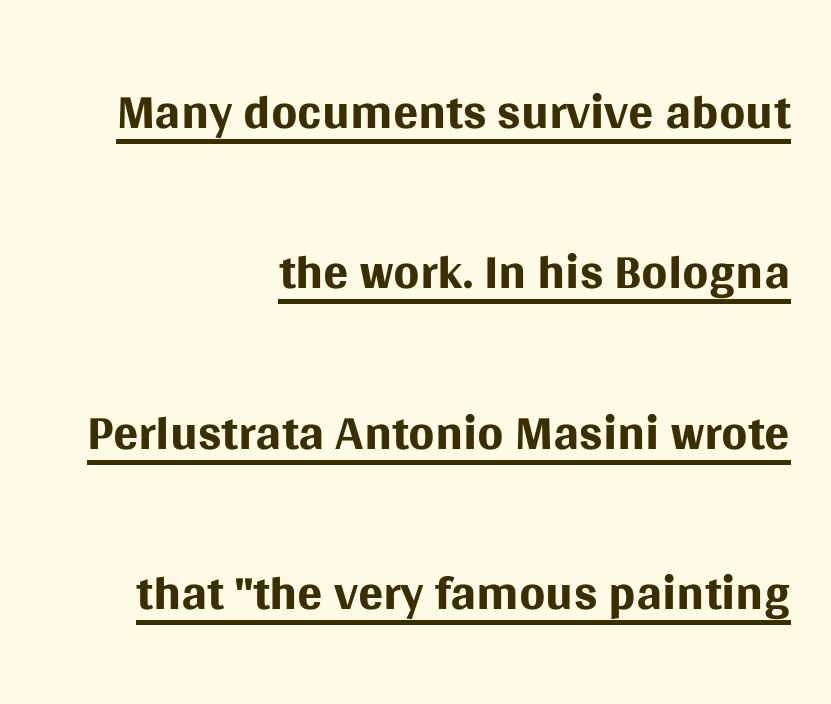
The image shows 75 px regular-weight sans-serif type, upright; set right-aligned, loose line spacing (2.14x), normal letter spacing, underlined; medium stroke contrast and a large x-height.
